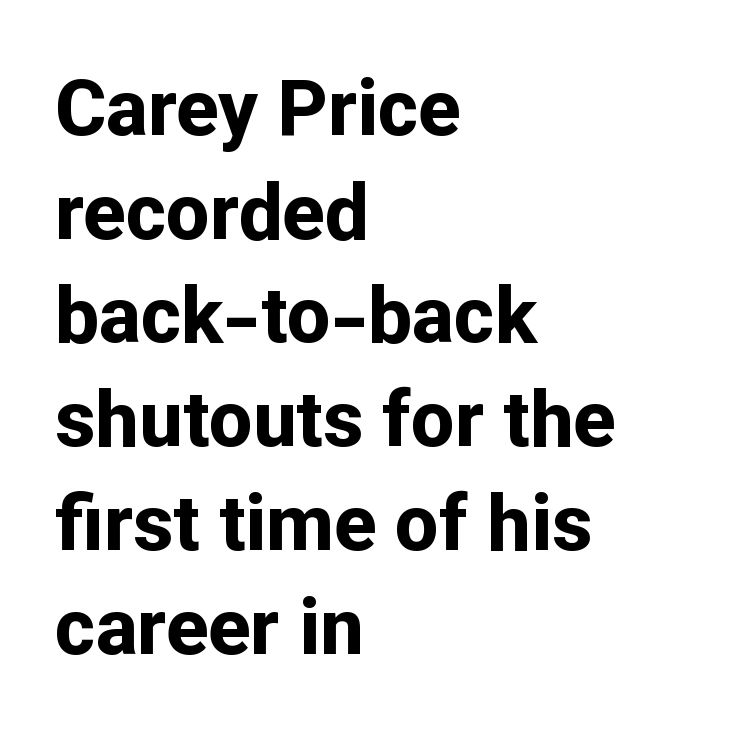
{"serif": "no", "italic": "no", "bold": "yes", "weight": "bold", "width": "normal", "stroke_contrast": "low", "x_height": "medium", "monospaced": "no", "underline": "no", "align": "left", "line_spacing": "normal", "line_spacing_ratio": 1.33, "letter_spacing": "normal", "letter_spacing_em": 0.0, "glyph_px": 78}
